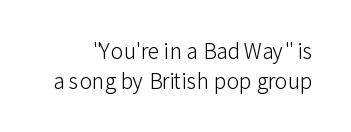
The image shows 21 px text type, upright; set normal line spacing (1.42x), normal letter spacing, not underlined.
